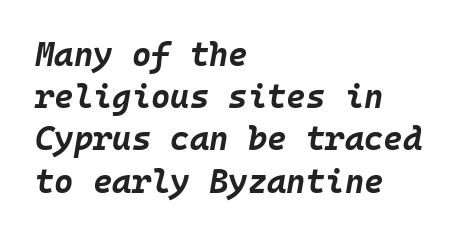
The image shows 33 px bold type, italic (leaning right), monospaced; set left-aligned, normal line spacing (1.28x), normal letter spacing, not underlined; low stroke contrast and a large x-height.
